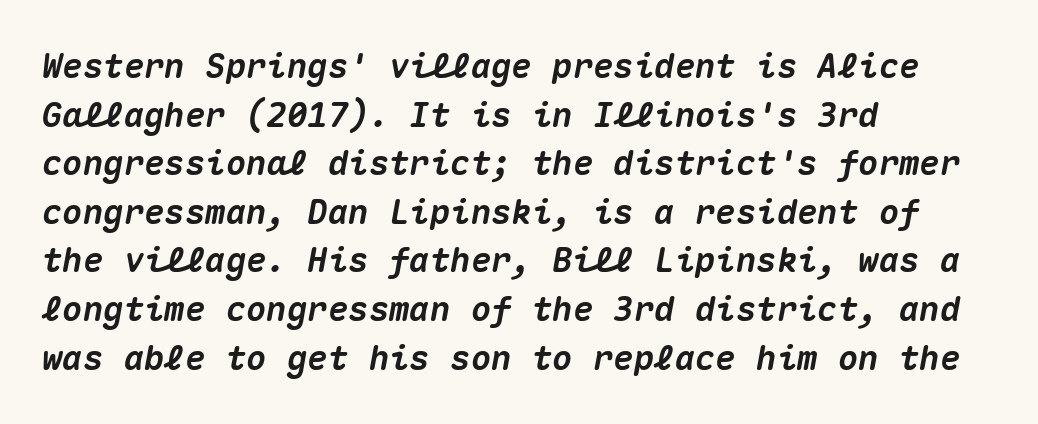
Q: Is the text bold? A: Yes.
Q: Is the text italic (slanted)? A: Yes, it leans right by about 10 degrees.
Q: Is the text underlined? A: No.
Q: How is the paragraph aligned? A: Left-aligned.
Q: Is the spacing between letters normal or unusually wide? A: Normal.
Q: Is the spacing between lines tight, normal or loose? A: Normal.
Q: Width (condensed, normal, or wide)? A: Normal.
Q: Stroke contrast? A: Medium.
Q: x-height? A: Medium.
Q: Monospaced? A: Yes.
